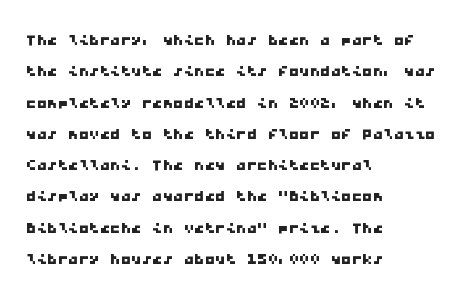
These lines keep a tight, regular rhythm from letter to letter. The rendering anchors every line to the left-hand side. Leading: standard. Clear beneath every line of the passage.
